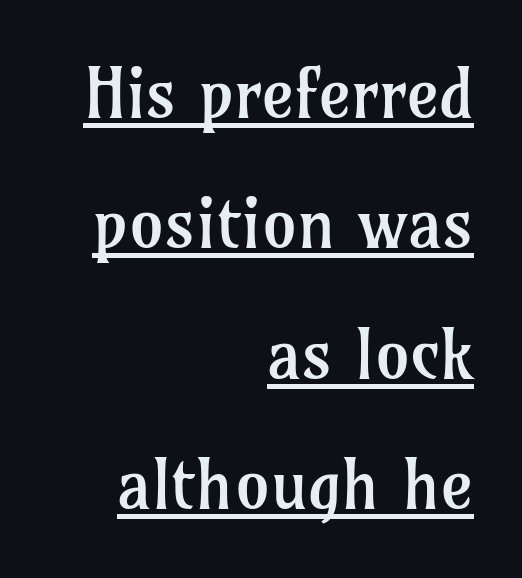
{"serif": "yes", "italic": "no", "bold": "no", "weight": "regular", "width": "normal", "stroke_contrast": "low", "x_height": "medium", "monospaced": "no", "underline": "yes", "align": "right", "line_spacing_ratio": 1.89, "letter_spacing": "normal", "letter_spacing_em": 0.0, "glyph_px": 69}
